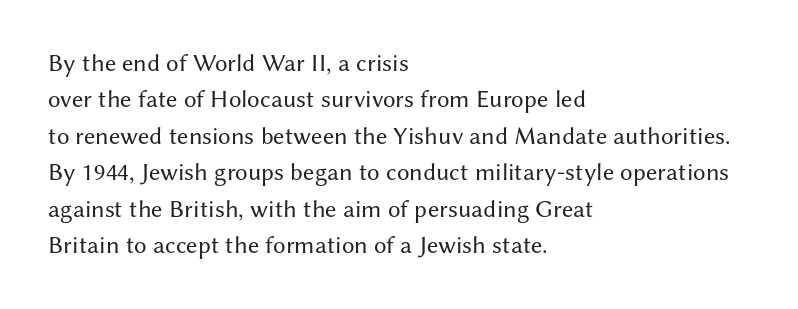
The image shows 25 px text type, upright; set left-aligned, normal line spacing (1.46x), normal letter spacing, not underlined.
